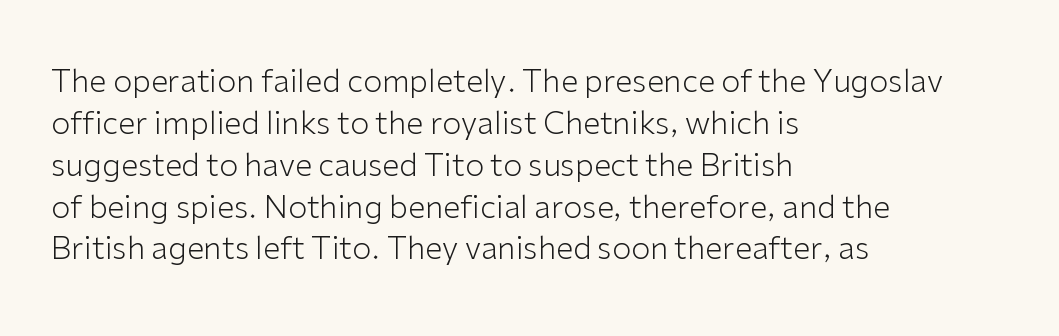
Q: Is the text bold? A: No.
Q: Is the text italic (slanted)? A: No, it is upright.
Q: Is the typeface a serif or a sans-serif typeface? A: Sans-serif.
Q: Is the text underlined? A: No.
Q: How is the paragraph aligned? A: Left-aligned.
Q: Is the spacing between letters normal or unusually wide? A: Normal.
Q: Is the spacing between lines tight, normal or loose? A: Normal.
Q: Width (condensed, normal, or wide)? A: Normal.
Q: Stroke contrast? A: Low.
Q: x-height? A: Medium.
Q: Monospaced? A: No.
